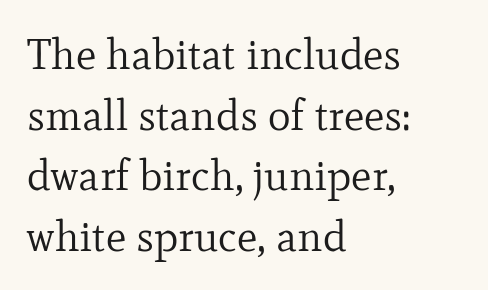
Does the lettering tilt? It doesn't — this is upright. Is this a sans? No — the strokes have serifs. The specimen omits any rule beneath the text block's lines. No heavy texture on the line: the type isn't bold. The rag falls on the right side of this text block. Line spacing here is normal.
